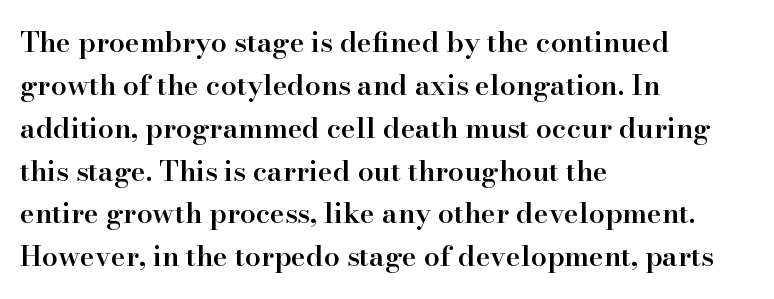
{"serif": "yes", "italic": "no", "bold": "semi", "weight": "semibold", "width": "normal", "stroke_contrast": "high", "x_height": "small", "monospaced": "no", "underline": "no", "align": "left", "line_spacing": "normal", "line_spacing_ratio": 1.53, "letter_spacing": "normal", "letter_spacing_em": 0.0, "glyph_px": 28}
